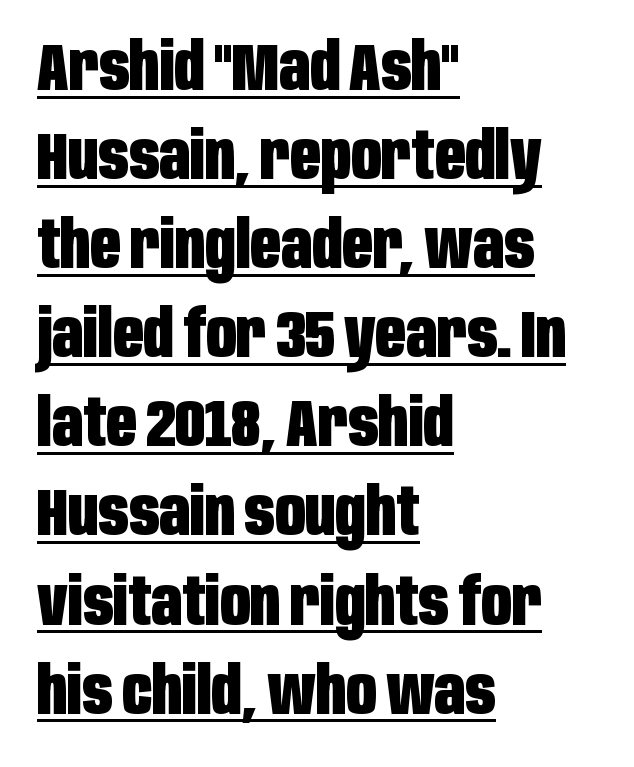
Q: Is the text bold? A: Yes.
Q: Is the text italic (slanted)? A: No, it is upright.
Q: Is the typeface a serif or a sans-serif typeface? A: Sans-serif.
Q: Is the text underlined? A: Yes.
Q: How is the paragraph aligned? A: Left-aligned.
Q: Is the spacing between letters normal or unusually wide? A: Normal.
Q: Is the spacing between lines tight, normal or loose? A: Normal.
Q: Width (condensed, normal, or wide)? A: Condensed.
Q: Stroke contrast? A: Low.
Q: x-height? A: Large.
Q: Monospaced? A: No.
